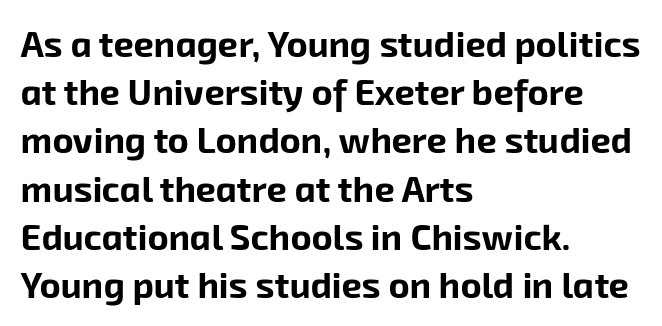
{"serif": "no", "bold": "yes", "weight": "bold", "width": "normal", "stroke_contrast": "low", "x_height": "medium", "monospaced": "no", "underline": "no", "align": "left", "line_spacing": "normal", "line_spacing_ratio": 1.34, "letter_spacing": "normal", "letter_spacing_em": 0.0, "glyph_px": 36}
